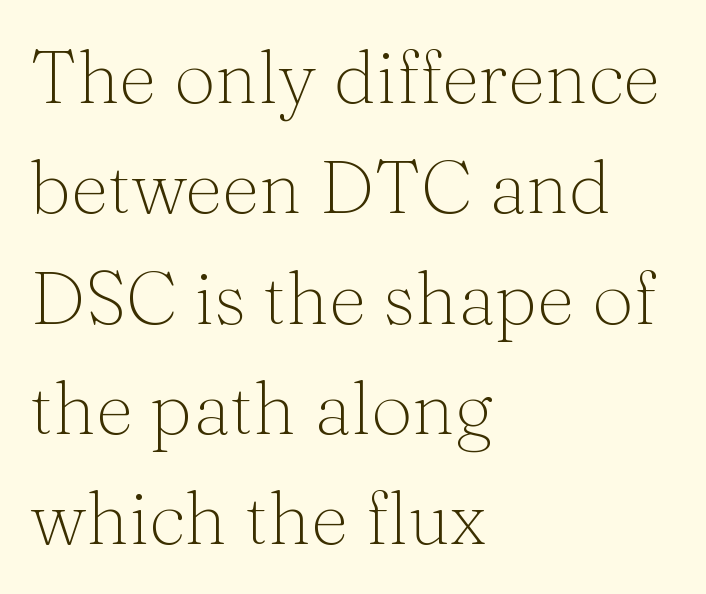
Which margin do the lines hug? The left one — the right edge is uneven. You can tell from the footed stems that serif type was used. Weight: not bold — regular or lighter. No italicization has been applied; the sample stays upright. Do the characters align in a grid? No, the font is proportional.
